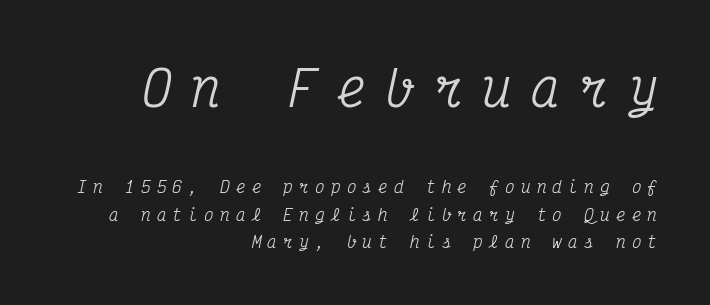
The image shows 49 px condensed serif type, italic (leaning right), monospaced; set right-aligned, normal line spacing (1.7x), unusually wide letter spacing (+0.39 em), not underlined; the first (top) block is 3.06x larger; medium stroke contrast and a medium x-height.
